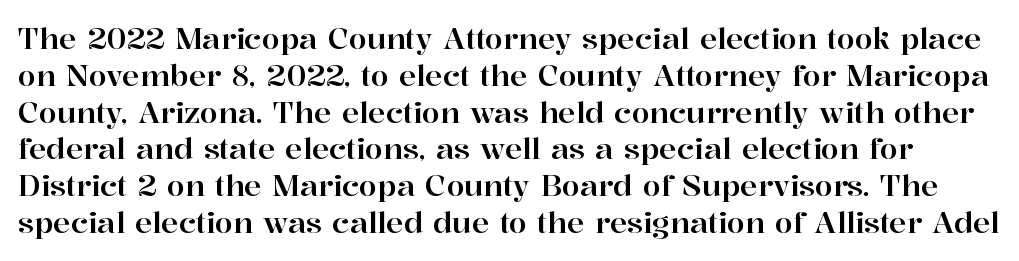
The image shows 29 px serif type, upright; set normal line spacing (1.27x), normal letter spacing, not underlined; high stroke contrast and a medium x-height.
